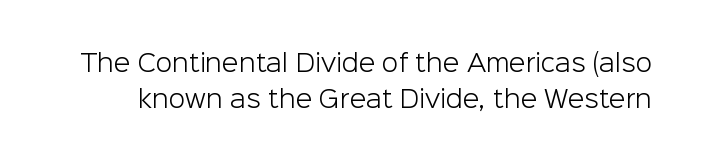
Q: Is the text bold? A: No.
Q: Is the text italic (slanted)? A: No, it is upright.
Q: Is the text underlined? A: No.
Q: Is the spacing between letters normal or unusually wide? A: Normal.
Q: Is the spacing between lines tight, normal or loose? A: Normal.
